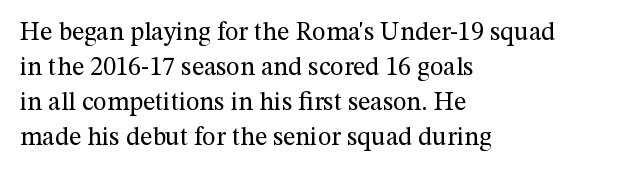
The strip under each line holds only bare page. Short note: letters normally spaced. The axis of the letterforms is exactly vertical. Line spacing here is normal. The rendering anchors every line to the left-hand side.
